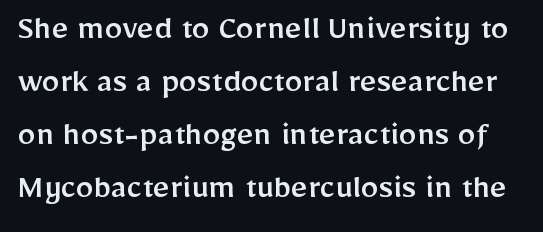
The image shows 36 px sans-serif type, upright; set normal line spacing (1.47x), normal letter spacing, not underlined; low stroke contrast and a medium x-height.
